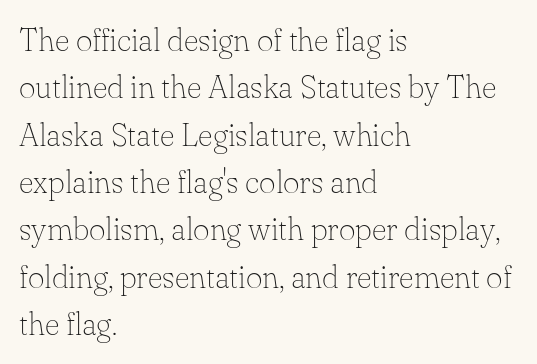
Q: Is the text bold? A: No.
Q: Is the text italic (slanted)? A: No, it is upright.
Q: Is the typeface a serif or a sans-serif typeface? A: Serif.
Q: Is the text underlined? A: No.
Q: How is the paragraph aligned? A: Left-aligned.
Q: Is the spacing between letters normal or unusually wide? A: Normal.
Q: Is the spacing between lines tight, normal or loose? A: Normal.
Q: Width (condensed, normal, or wide)? A: Normal.
Q: Stroke contrast? A: Low.
Q: x-height? A: Small.
Q: Monospaced? A: No.
